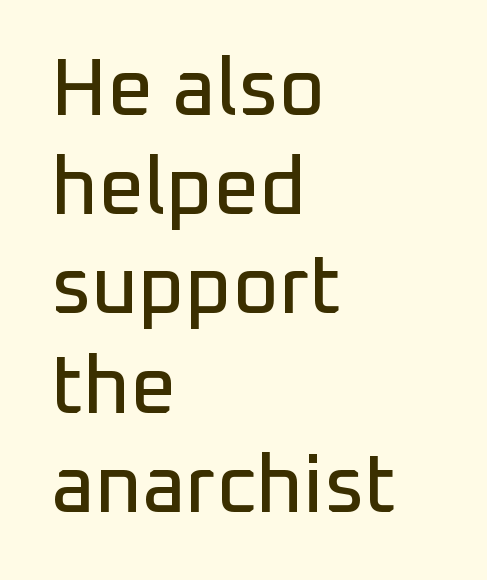
Each line starts at the same left margin while the right side varies. Look at the tracking — it's just the regular setting, nothing added. It's the straight-up-and-down kind of type. Note the varied advance widths — an 'i' is clearly narrower than an 'm'.
